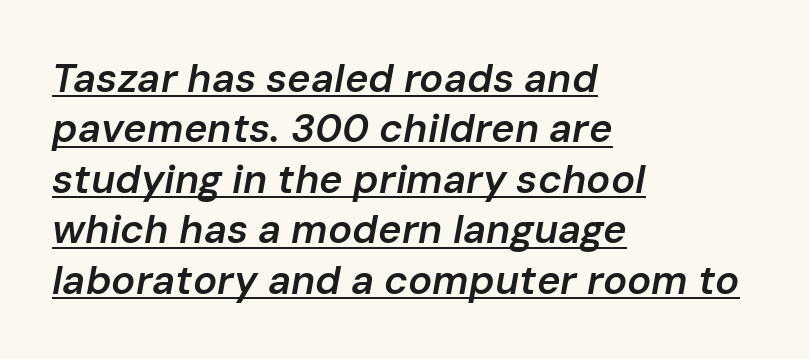
Italic? Definitely — the glyphs are oblique. These words are printed semibold, heavier than regular yet not bold. This rendering features underlined lettering. Honestly, the letter spacing is just normal — you wouldn't notice it. Reading down the column, the eye jumps a familiar distance to each next line.
